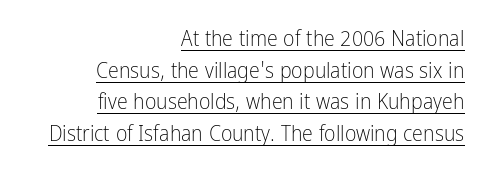
The image shows 22 px text type, upright; set right-aligned, normal line spacing (1.44x), normal letter spacing, underlined.
